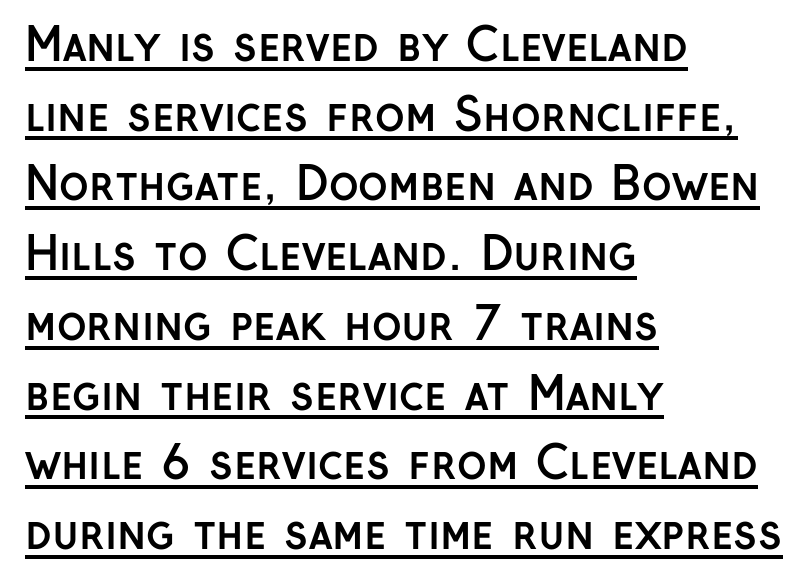
{"serif": "no", "italic": "no", "bold": "yes", "weight": "semibold", "width": "normal", "stroke_contrast": "low", "x_height": "medium", "monospaced": "no", "underline": "yes", "align": "left", "line_spacing": "normal", "line_spacing_ratio": 1.55, "letter_spacing": "normal", "letter_spacing_em": 0.0, "glyph_px": 45}
